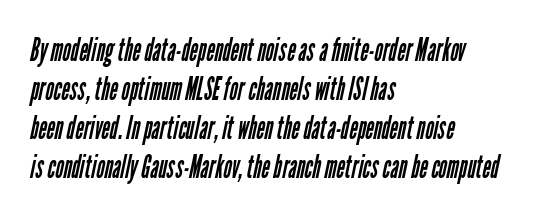
Compared with a typical body face, this is equally light or lighter still. The line texture is even and compact thanks to regular tracking. Compared with a centered layout, this one pins lines to the left instead. Is this a sans? Yes — the strokes have no serifs.
